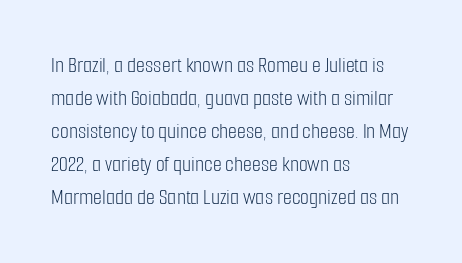
The image shows 23 px text type, upright; set left-aligned, normal line spacing (1.44x), normal letter spacing, not underlined.
